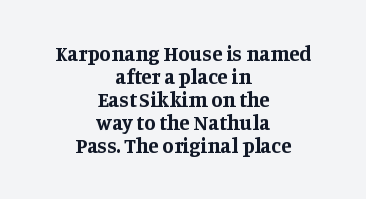
Emphasis by weight is at full strength: bold. How are the letters spaced? Ordinarily, with no added tracking. The typography opts for an upright posture over an oblique one. This sample trades vertical openness for compactness between lines. Visually the block forms a symmetrical silhouette, jagged on both flanks. Lines of text with bare space underneath.
